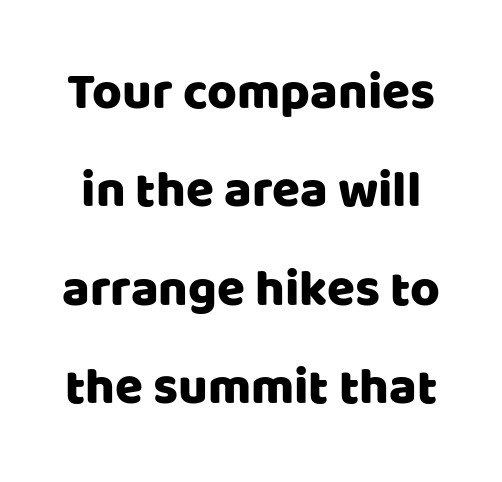
The image shows 51 px sans-serif type, upright; set loose line spacing (1.93x), normal letter spacing, not underlined; low stroke contrast and a large x-height.
